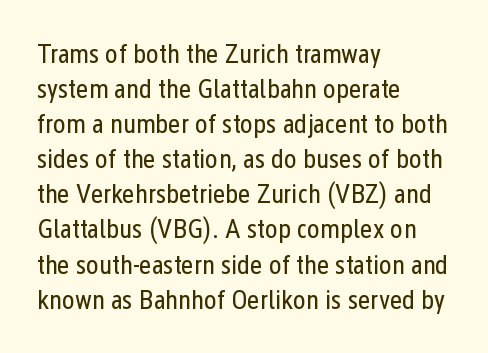
Style check: upright. Plain, unruled lines of type. The paragraph has a hard left edge and a soft right edge. This rendering leaves character spacing at its baseline value. A typesetter would call this leading conventional body-copy spacing. These glyphs show unthickened strokes, regular width or finer.
